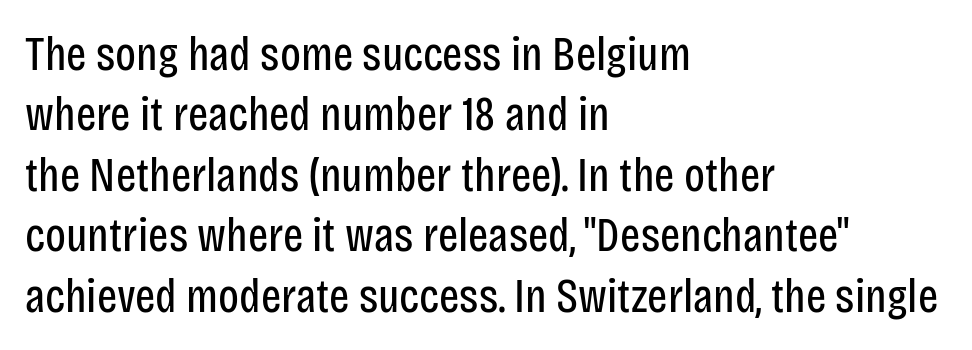
The image shows 48 px regular-weight, condensed sans-serif type, upright; set left-aligned, normal line spacing (1.26x), normal letter spacing, not underlined; low stroke contrast and a large x-height.
